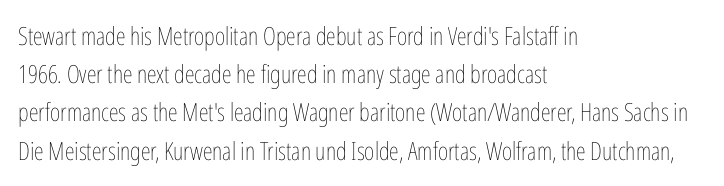
{"italic": "no", "bold": "no", "underline": "no", "align": "left", "line_spacing": "normal", "line_spacing_ratio": 1.53, "letter_spacing": "normal", "letter_spacing_em": 0.0, "glyph_px": 25}
